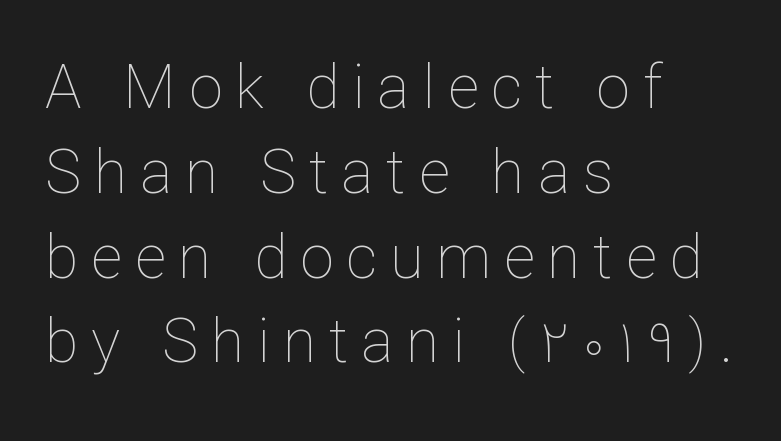
Q: Is the text bold? A: No.
Q: Is the text italic (slanted)? A: No, it is upright.
Q: Is the text underlined? A: No.
Q: How is the paragraph aligned? A: Left-aligned.
Q: Is the spacing between letters normal or unusually wide? A: Unusually wide.
Q: Is the spacing between lines tight, normal or loose? A: Normal.
Q: Width (condensed, normal, or wide)? A: Normal.
Q: Stroke contrast? A: Low.
Q: x-height? A: Medium.
Q: Monospaced? A: No.
